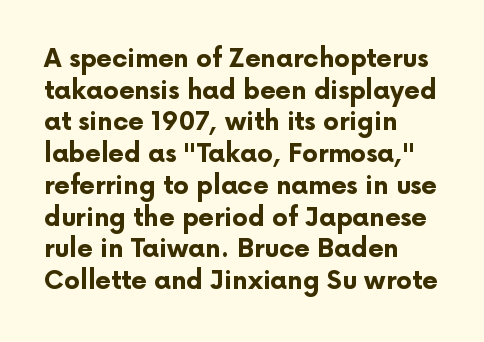
{"italic": "no", "bold": "yes", "underline": "no", "align": "left", "line_spacing": "normal", "line_spacing_ratio": 1.27, "letter_spacing": "normal", "letter_spacing_em": 0.0, "glyph_px": 25}
